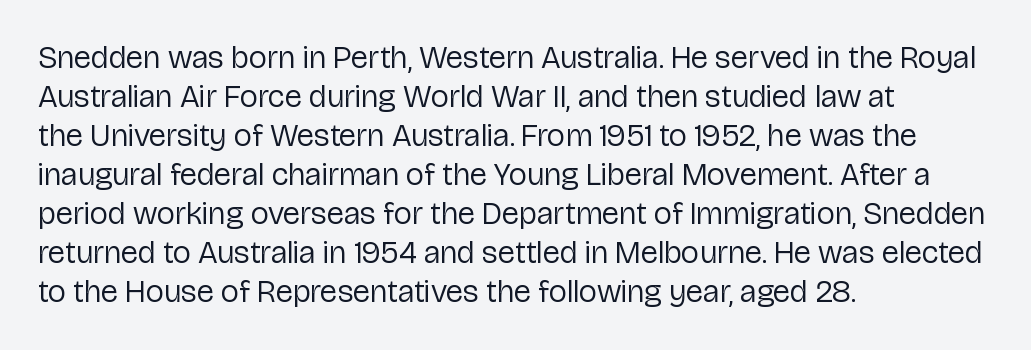
Q: Is the text bold? A: No.
Q: Is the text italic (slanted)? A: No, it is upright.
Q: Is the typeface a serif or a sans-serif typeface? A: Sans-serif.
Q: Is the text underlined? A: No.
Q: How is the paragraph aligned? A: Left-aligned.
Q: Is the spacing between letters normal or unusually wide? A: Normal.
Q: Width (condensed, normal, or wide)? A: Normal.
Q: Stroke contrast? A: Low.
Q: x-height? A: Medium.
Q: Monospaced? A: No.
